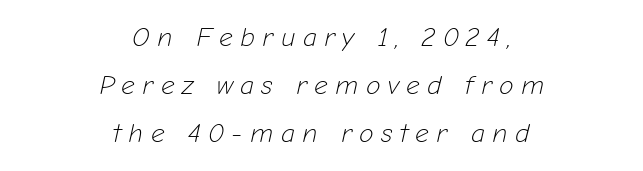
The image shows 27 px text type, italic (leaning right); set centered, line spacing 1.78x, unusually wide letter spacing (+0.27 em), not underlined.
